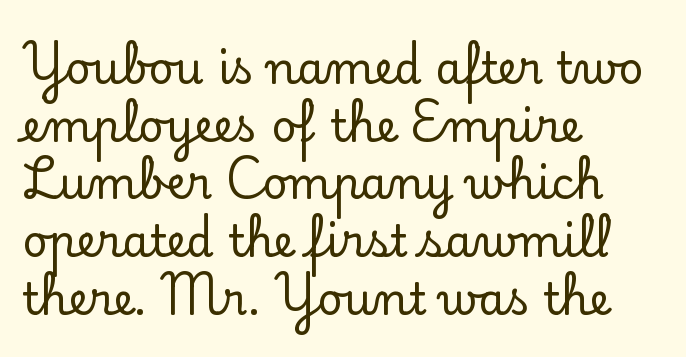
Observe the ordinary spacing: letters are neighbours, not strangers. The glyphs in this specimen are seriffed. All the whitespace from short lines collects on the right. Style check: upright. Descenders hang freely into open space. Each new line begins a customary step beneath the previous one.
